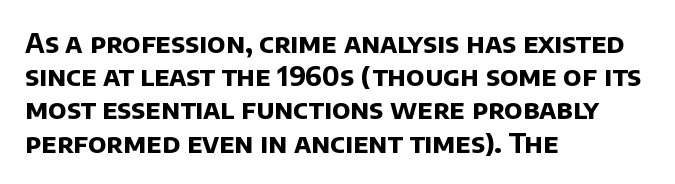
{"bold": "yes", "underline": "no", "align": "left", "line_spacing_ratio": 1.23, "letter_spacing": "normal", "letter_spacing_em": 0.0, "glyph_px": 27}
